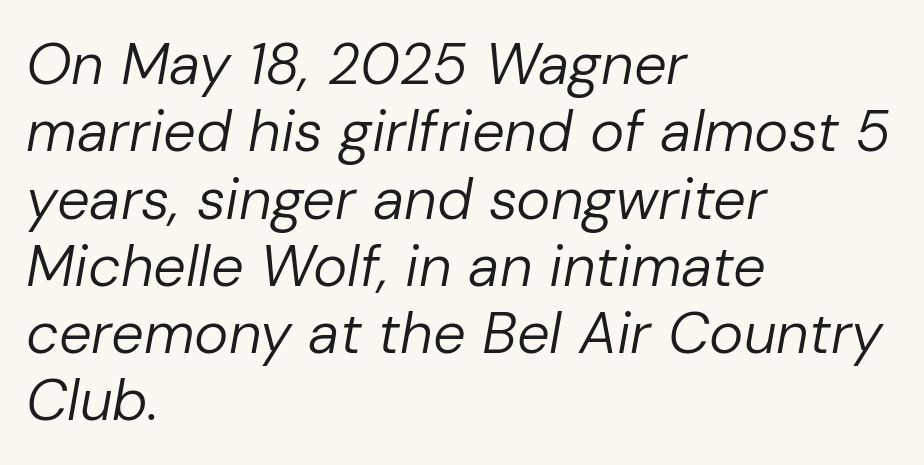
Each row of text sits above clean, open space. The passage shown is typed in a proportional face where columns would drift. A classic flush-left, rag-right setting is used for this passage. The font sits on the lighter half of the weight spectrum, regular included.
